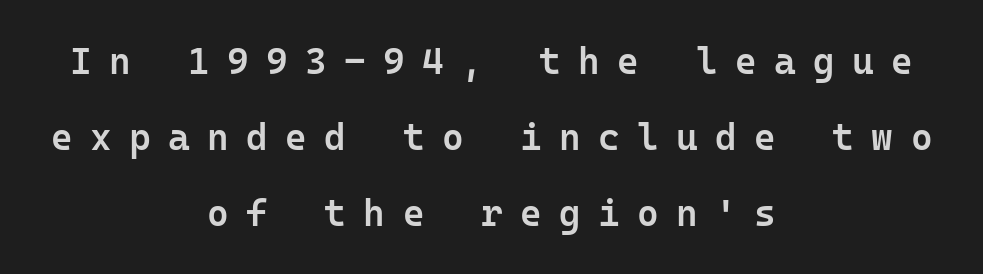
The image shows 37 px semibold sans-serif type, upright, monospaced; set centered, loose line spacing (2.05x), unusually wide letter spacing (+0.47 em), not underlined; low stroke contrast and a medium x-height.
